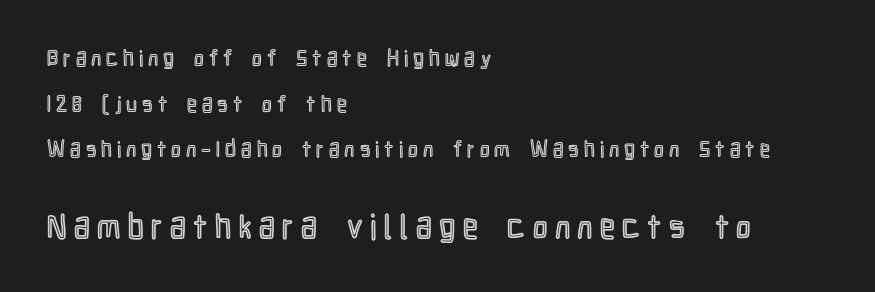
{"italic": "no", "width": "condensed", "x_height": "medium", "monospaced": "no", "underline": "no", "align": "left", "line_spacing": "loose", "line_spacing_ratio": 2.07, "letter_spacing": "wide", "letter_spacing_em": 0.23, "larger_block": "second", "size_ratio": 1.5, "glyph_px": 33}
